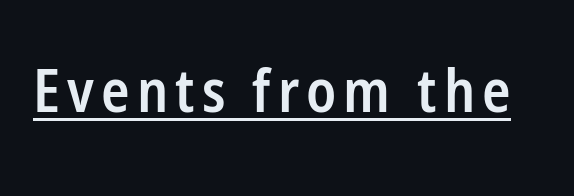
Q: Is the text bold? A: Semi-bold.
Q: Is the text italic (slanted)? A: No, it is upright.
Q: Is the typeface a serif or a sans-serif typeface? A: Sans-serif.
Q: Is the text underlined? A: Yes.
Q: Width (condensed, normal, or wide)? A: Condensed.
Q: Stroke contrast? A: Low.
Q: x-height? A: Medium.
Q: Monospaced? A: No.
